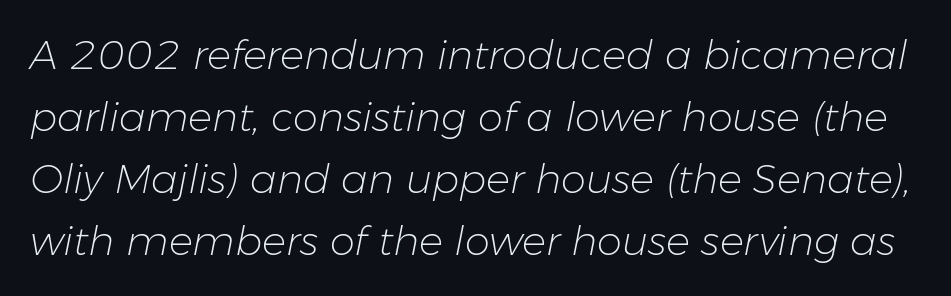
These lines sit exactly where default settings would place them. Students, note that the glyphs here touch the page at normal intervals. A typesetter would call this proportional, since set widths differ per character. Designer's note — italics engaged. A bare baseline throughout the passage.
